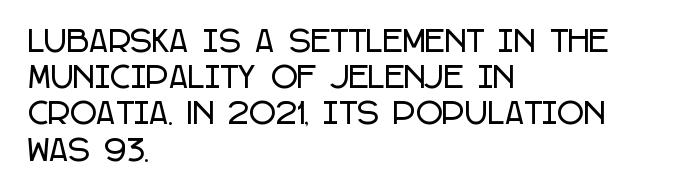
{"serif": "no", "italic": "no", "width": "condensed", "stroke_contrast": "low", "x_height": "large", "monospaced": "no", "underline": "no", "align": "left", "line_spacing": "normal", "line_spacing_ratio": 1.25, "letter_spacing": "normal", "letter_spacing_em": 0.0, "glyph_px": 29}
